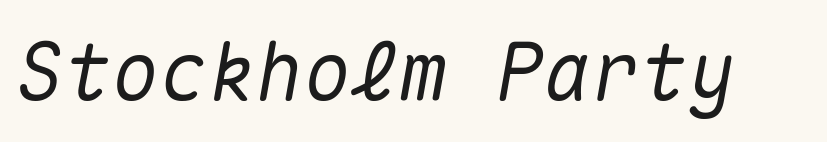
Q: Is the text italic (slanted)? A: Yes, it leans right by about 10 degrees.
Q: Is the text underlined? A: No.
Q: Is the spacing between letters normal or unusually wide? A: Normal.
Q: Width (condensed, normal, or wide)? A: Normal.
Q: Stroke contrast? A: Medium.
Q: x-height? A: Medium.
Q: Monospaced? A: Yes.
